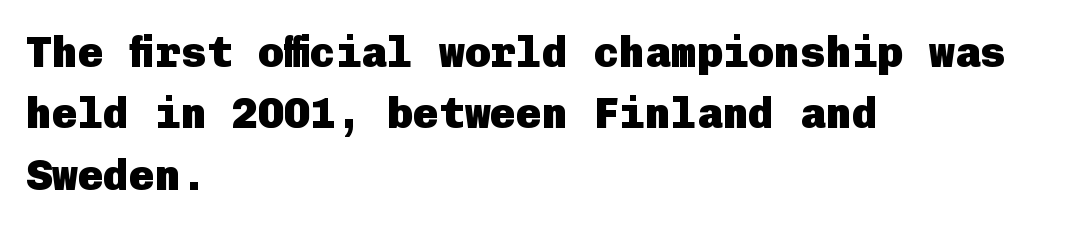
{"serif": "no", "italic": "no", "bold": "yes", "weight": "heavy", "width": "normal", "stroke_contrast": "low", "x_height": "medium", "underline": "no", "align": "left", "line_spacing": "normal", "line_spacing_ratio": 1.43, "letter_spacing": "normal", "letter_spacing_em": 0.0, "glyph_px": 43}
